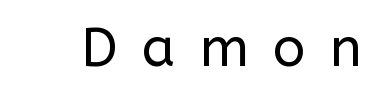
The image shows 54 px regular-weight sans-serif type, upright; set unusually wide letter spacing (+0.45 em), not underlined; low stroke contrast and a medium x-height.
